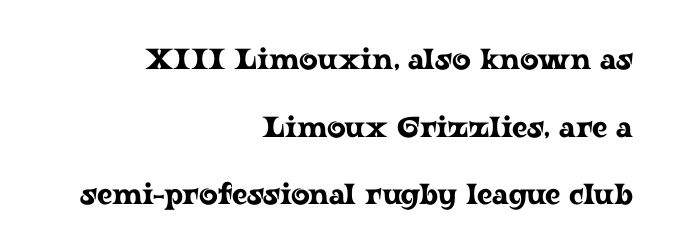
The image shows 29 px wide serif type, upright; set right-aligned, loose line spacing (2.33x), normal letter spacing, not underlined; low stroke contrast and a medium x-height.
